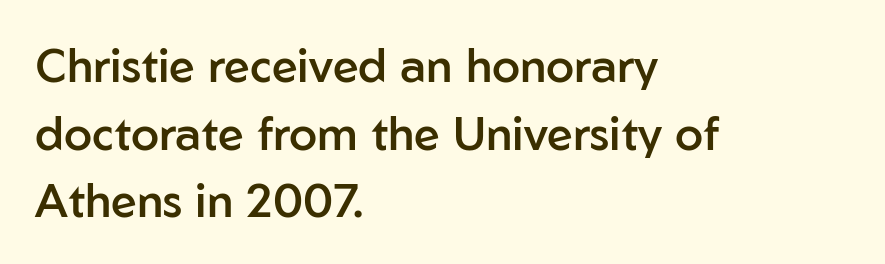
Q: Is the text bold? A: Semi-bold.
Q: Is the text italic (slanted)? A: No, it is upright.
Q: Is the typeface a serif or a sans-serif typeface? A: Sans-serif.
Q: Is the text underlined? A: No.
Q: How is the paragraph aligned? A: Left-aligned.
Q: Is the spacing between letters normal or unusually wide? A: Normal.
Q: Is the spacing between lines tight, normal or loose? A: Normal.
Q: Width (condensed, normal, or wide)? A: Normal.
Q: Stroke contrast? A: Low.
Q: x-height? A: Medium.
Q: Monospaced? A: No.
